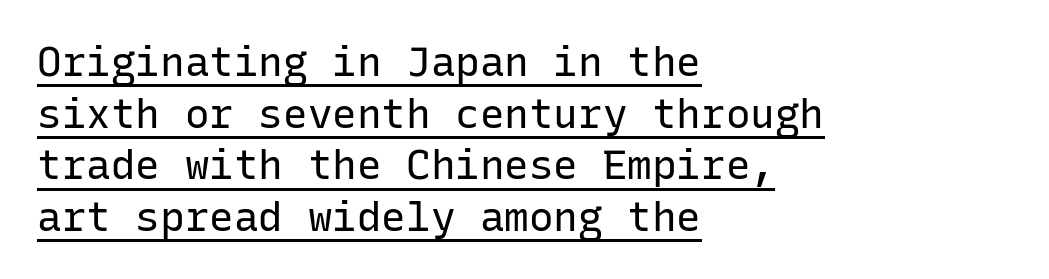
Where is the straight margin? On the left. To sum up the face: it is a sans, with no serifs. On a weight scale, this lands at 450 or below. Every word sits above its own underline. Is there much room between lines? A standard amount, neither cramped nor airy.
